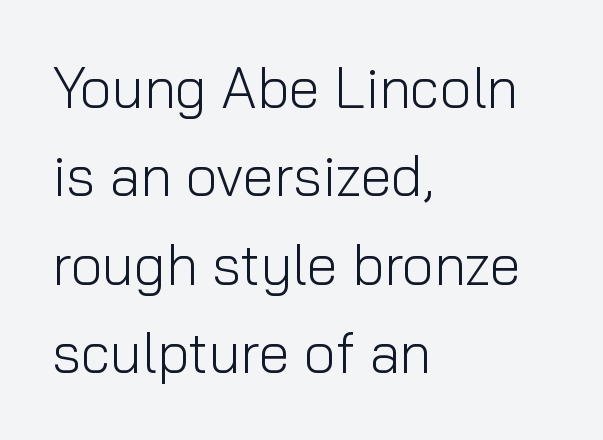
Q: Is the text bold? A: No.
Q: Is the text italic (slanted)? A: No, it is upright.
Q: Is the typeface a serif or a sans-serif typeface? A: Sans-serif.
Q: Is the text underlined? A: No.
Q: How is the paragraph aligned? A: Left-aligned.
Q: Is the spacing between letters normal or unusually wide? A: Normal.
Q: Is the spacing between lines tight, normal or loose? A: Normal.
Q: Width (condensed, normal, or wide)? A: Normal.
Q: Stroke contrast? A: Low.
Q: x-height? A: Medium.
Q: Monospaced? A: No.
